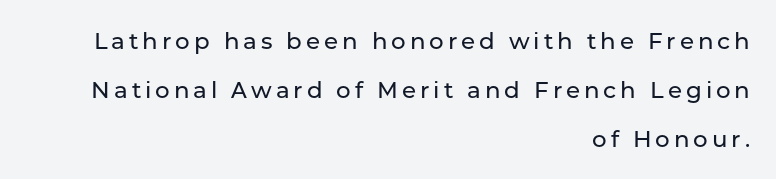
Q: Is the text italic (slanted)? A: No, it is upright.
Q: Is the text underlined? A: No.
Q: How is the paragraph aligned? A: Right-aligned.
Q: Is the spacing between lines tight, normal or loose? A: Loose.
